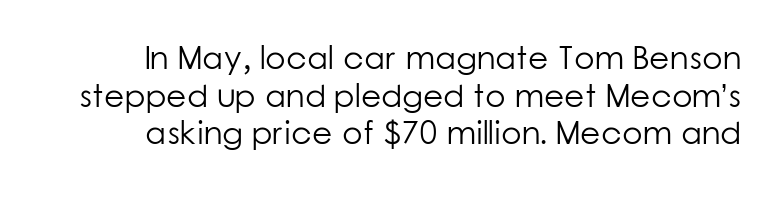
{"serif": "no", "italic": "no", "bold": "no", "weight": "light", "width": "normal", "stroke_contrast": "low", "x_height": "medium", "monospaced": "no", "underline": "no", "align": "right", "line_spacing": "tight", "line_spacing_ratio": 1.14, "letter_spacing": "normal", "letter_spacing_em": 0.0, "glyph_px": 33}
